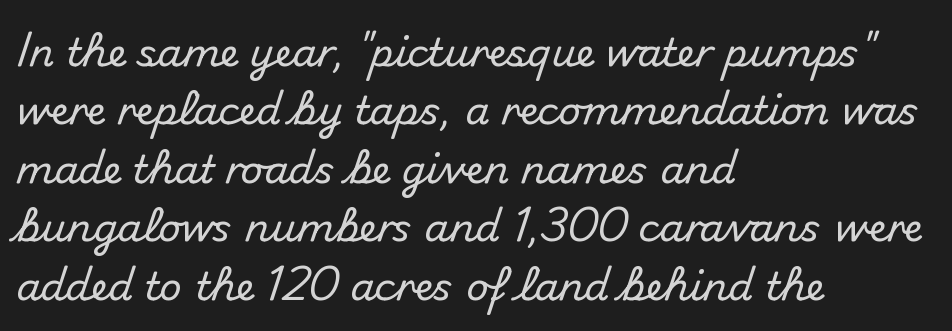
Q: Is the text italic (slanted)? A: Yes.
Q: Is the typeface a serif or a sans-serif typeface? A: Sans-serif.
Q: Is the text underlined? A: No.
Q: How is the paragraph aligned? A: Left-aligned.
Q: Is the spacing between letters normal or unusually wide? A: Normal.
Q: Is the spacing between lines tight, normal or loose? A: Normal.
Q: Width (condensed, normal, or wide)? A: Normal.
Q: Stroke contrast? A: Medium.
Q: x-height? A: Small.
Q: Monospaced? A: No.
